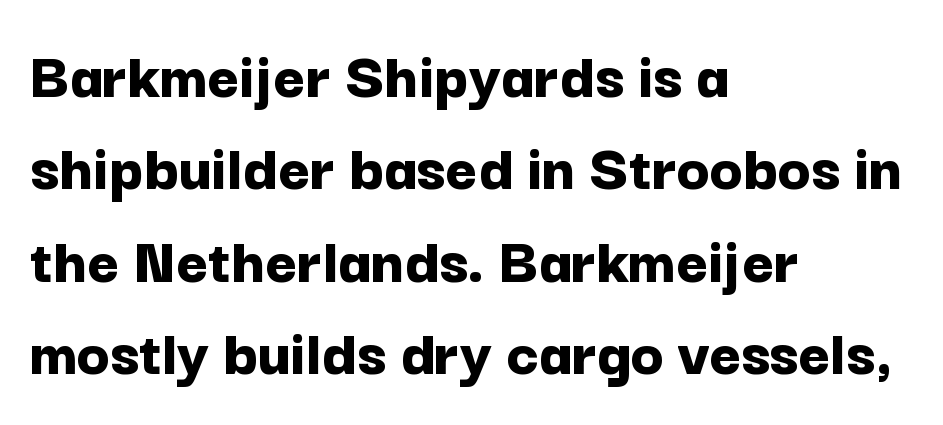
The image shows 68 px bold sans-serif type, upright; set left-aligned, normal line spacing (1.36x), normal letter spacing, not underlined; low stroke contrast and a medium x-height.
